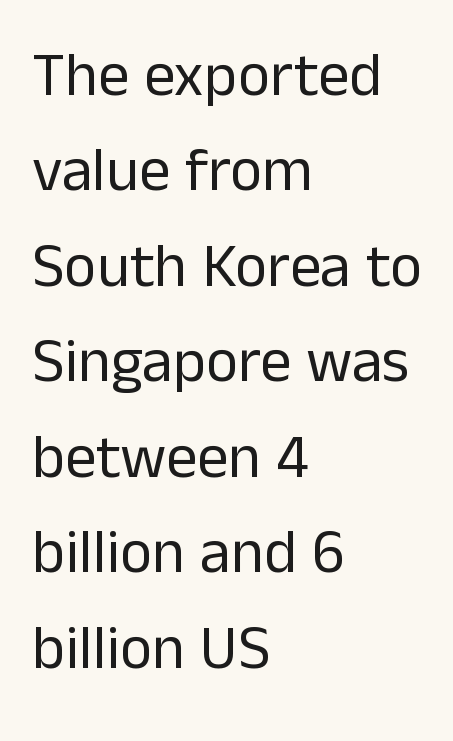
The image shows 62 px regular-weight sans-serif type, upright; set left-aligned, normal line spacing (1.54x), normal letter spacing, not underlined; low stroke contrast and a medium x-height.
